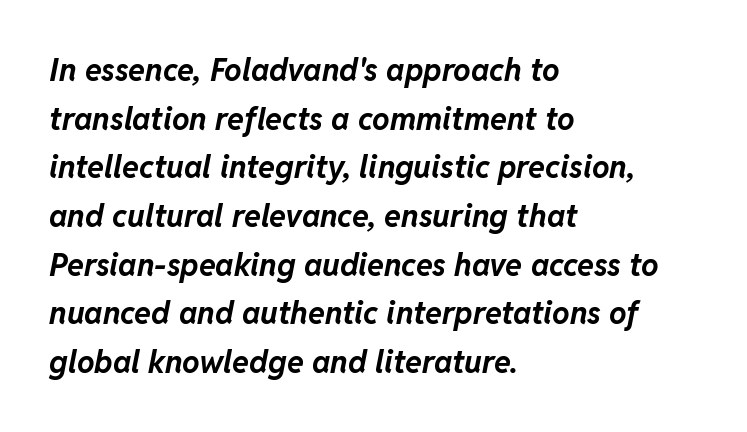
Q: Is the text bold? A: Yes.
Q: Is the text italic (slanted)? A: Yes, it leans right by about 11 degrees.
Q: Is the text underlined? A: No.
Q: How is the paragraph aligned? A: Left-aligned.
Q: Is the spacing between letters normal or unusually wide? A: Normal.
Q: Is the spacing between lines tight, normal or loose? A: Normal.
Q: Width (condensed, normal, or wide)? A: Normal.
Q: Stroke contrast? A: Low.
Q: x-height? A: Medium.
Q: Monospaced? A: No.
